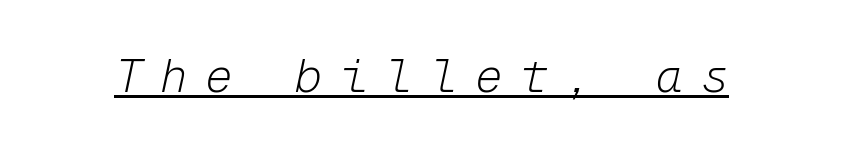
The letters march in equal steps, a hallmark of fixed-pitch type. Weight: in the light-to-regular range. Substantial extra tracking has been applied to these lines. Every word sits above its own underline. This is oblique type, the kind used for emphasis or titles.
